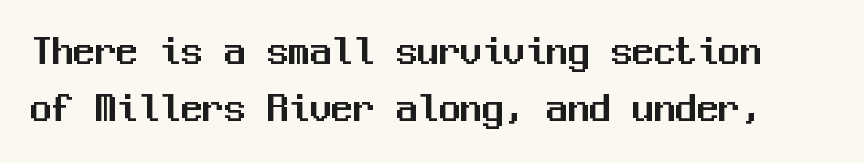
Q: Is the text italic (slanted)? A: No, it is upright.
Q: Is the typeface a serif or a sans-serif typeface? A: Sans-serif.
Q: Is the text underlined? A: No.
Q: Is the spacing between letters normal or unusually wide? A: Normal.
Q: Is the spacing between lines tight, normal or loose? A: Normal.
Q: Width (condensed, normal, or wide)? A: Normal.
Q: Stroke contrast? A: Medium.
Q: x-height? A: Medium.
Q: Monospaced? A: Yes.
